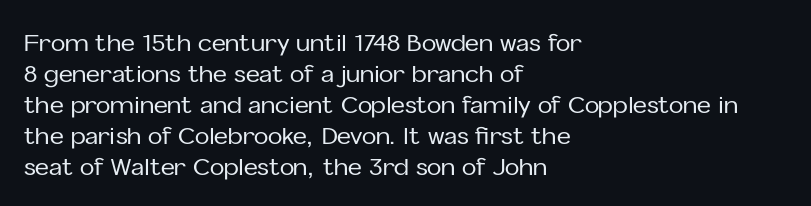
{"italic": "no", "underline": "no", "align": "left", "line_spacing": "normal", "line_spacing_ratio": 1.29, "letter_spacing": "normal", "letter_spacing_em": 0.0, "glyph_px": 24}
